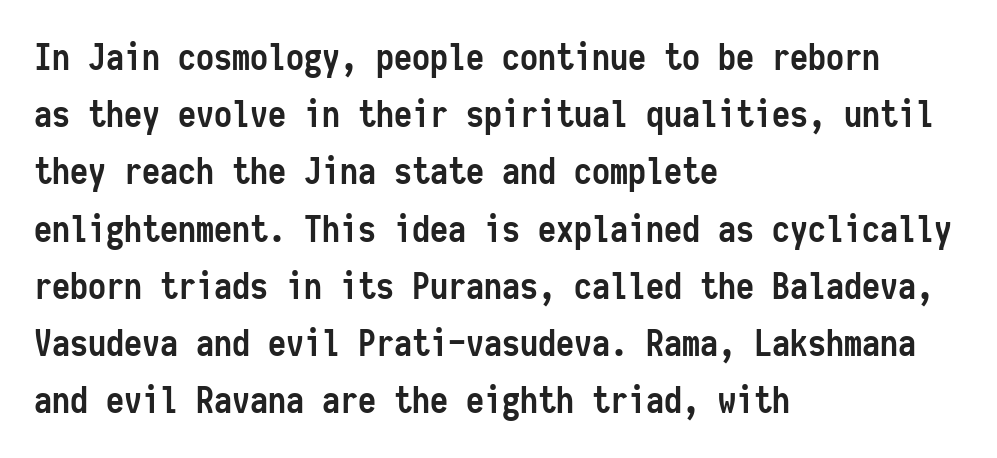
The image shows 36 px semibold, condensed sans-serif type, upright, monospaced; set left-aligned, normal line spacing (1.59x), normal letter spacing, not underlined; low stroke contrast and a medium x-height.
